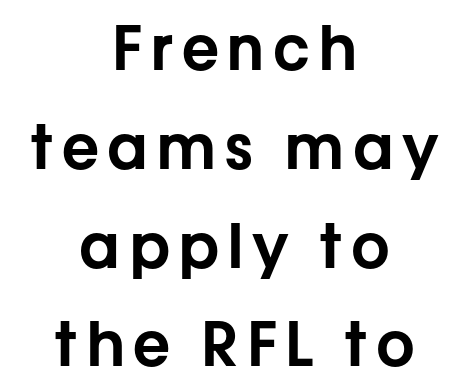
{"serif": "no", "italic": "no", "width": "normal", "stroke_contrast": "low", "x_height": "medium", "monospaced": "no", "underline": "no", "align": "center", "line_spacing": "normal", "line_spacing_ratio": 1.62, "glyph_px": 61}
